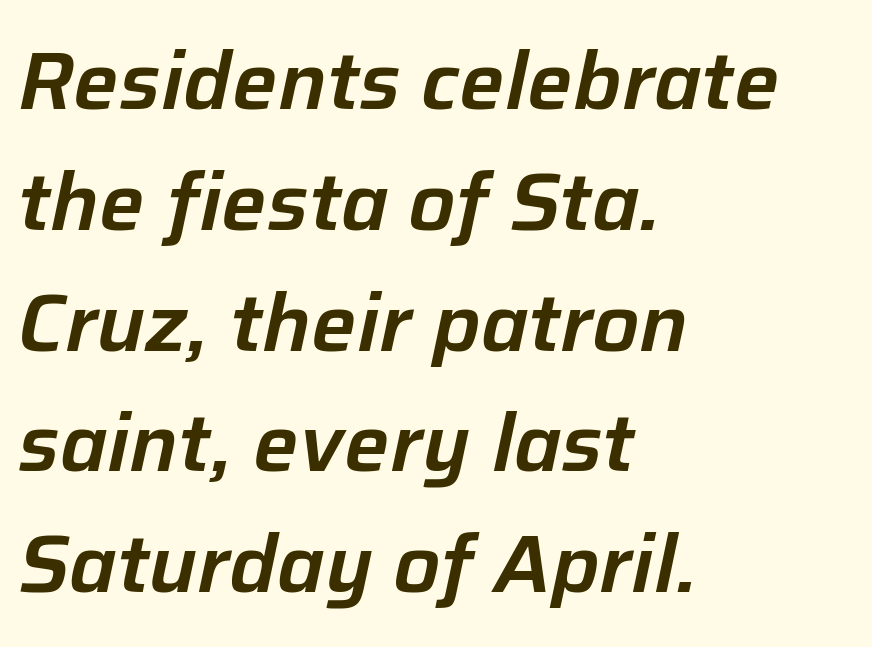
Q: Is the text italic (slanted)? A: Yes, it leans right by about 12 degrees.
Q: Is the text underlined? A: No.
Q: How is the paragraph aligned? A: Left-aligned.
Q: Is the spacing between letters normal or unusually wide? A: Normal.
Q: Is the spacing between lines tight, normal or loose? A: Normal.
Q: Width (condensed, normal, or wide)? A: Normal.
Q: Stroke contrast? A: Low.
Q: x-height? A: Medium.
Q: Monospaced? A: No.
